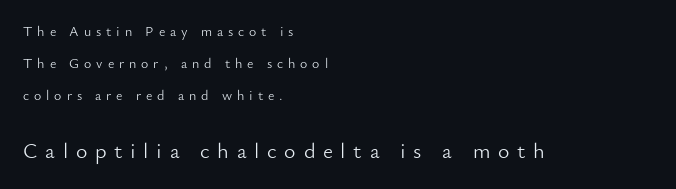
The image shows 22 px text type, upright; set left-aligned, loose line spacing (2.3x), unusually wide letter spacing (+0.35 em), not underlined; the second (bottom) block is 1.57x larger.
